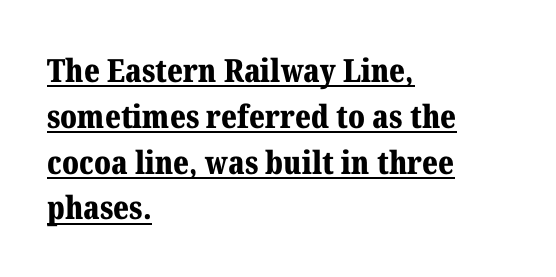
Q: Is the text bold? A: Yes.
Q: Is the text italic (slanted)? A: No, it is upright.
Q: Is the typeface a serif or a sans-serif typeface? A: Serif.
Q: Is the text underlined? A: Yes.
Q: How is the paragraph aligned? A: Left-aligned.
Q: Is the spacing between letters normal or unusually wide? A: Normal.
Q: Is the spacing between lines tight, normal or loose? A: Normal.
Q: Width (condensed, normal, or wide)? A: Normal.
Q: Stroke contrast? A: Medium.
Q: x-height? A: Medium.
Q: Monospaced? A: No.
